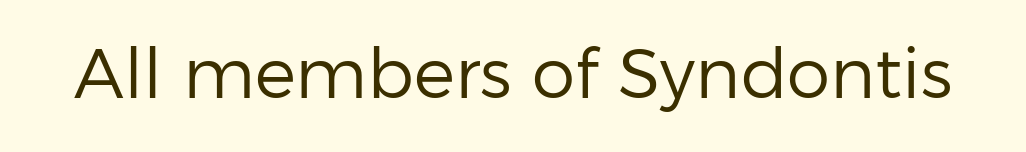
{"serif": "no", "italic": "no", "bold": "no", "weight": "regular", "width": "normal", "stroke_contrast": "low", "x_height": "medium", "monospaced": "no", "underline": "no", "letter_spacing": "normal", "letter_spacing_em": 0.0, "glyph_px": 69}
